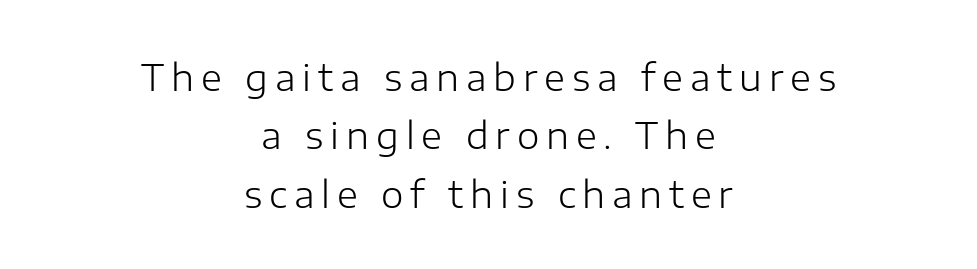
Q: Is the text bold? A: No.
Q: Is the text italic (slanted)? A: No, it is upright.
Q: Is the typeface a serif or a sans-serif typeface? A: Sans-serif.
Q: Is the text underlined? A: No.
Q: How is the paragraph aligned? A: Centered.
Q: Is the spacing between lines tight, normal or loose? A: Normal.
Q: Width (condensed, normal, or wide)? A: Normal.
Q: Stroke contrast? A: Low.
Q: x-height? A: Medium.
Q: Monospaced? A: No.
